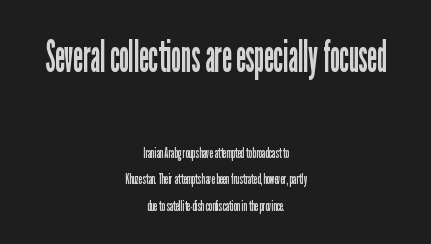
The lines are quadded center. This sample uses a sans-serif face. The initial chunk of copy outweighs the following chunk in type size. Letters have the restrained weight of plain body copy at most. The words here are not underlined.
